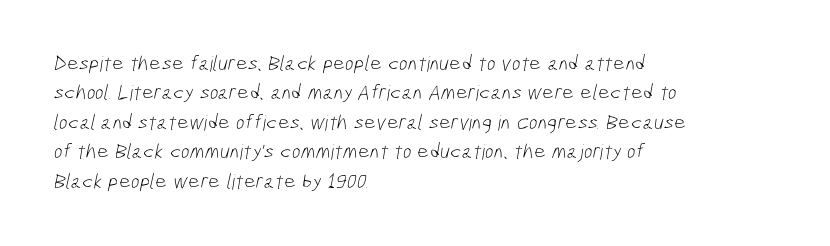
The image shows 21 px text type; set left-aligned, normal line spacing (1.4x), normal letter spacing, not underlined.
